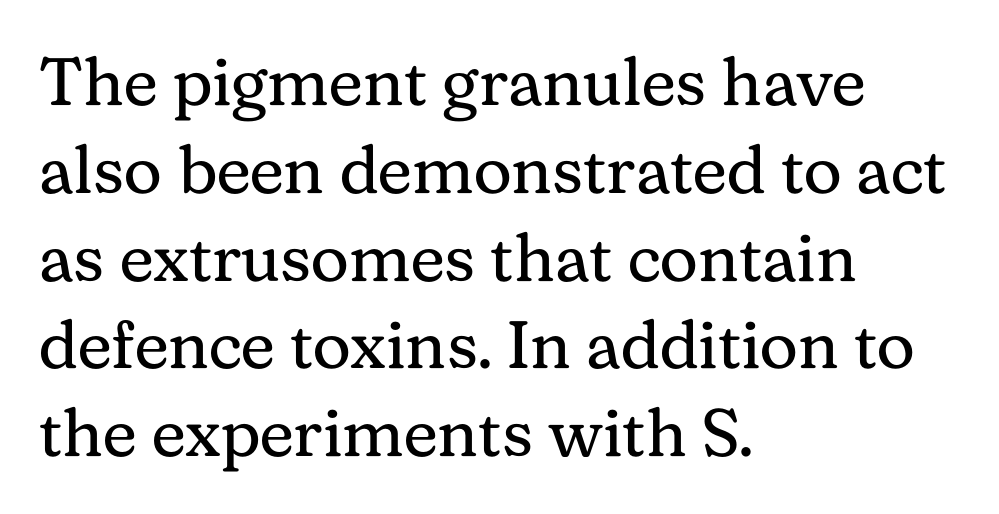
The image shows 67 px regular-weight serif type, upright; set left-aligned, normal line spacing (1.31x), normal letter spacing, not underlined; medium stroke contrast and a medium x-height.
